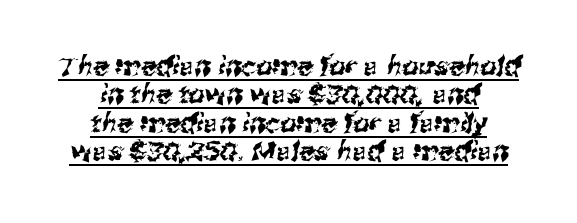
Standard letterfit; no display-style spreading of the glyphs. Regarding leading, the lines here are crowded together. Each line of the rendering has a horizontal stroke beneath the glyphs.
